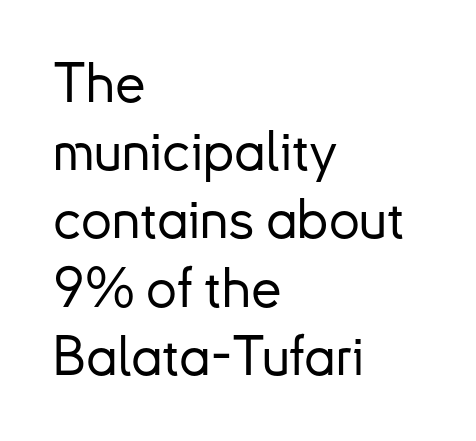
The image shows 55 px sans-serif type, upright; set left-aligned, line spacing 1.24x, normal letter spacing, not underlined; low stroke contrast and a small x-height.
